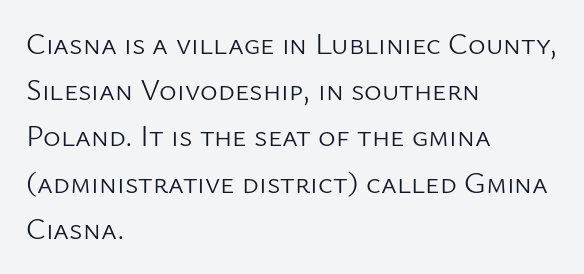
Q: Is the text bold? A: No.
Q: Is the text italic (slanted)? A: No, it is upright.
Q: Is the typeface a serif or a sans-serif typeface? A: Sans-serif.
Q: Is the text underlined? A: No.
Q: How is the paragraph aligned? A: Left-aligned.
Q: Is the spacing between letters normal or unusually wide? A: Normal.
Q: Is the spacing between lines tight, normal or loose? A: Normal.
Q: Width (condensed, normal, or wide)? A: Normal.
Q: Stroke contrast? A: Low.
Q: x-height? A: Medium.
Q: Monospaced? A: No.
